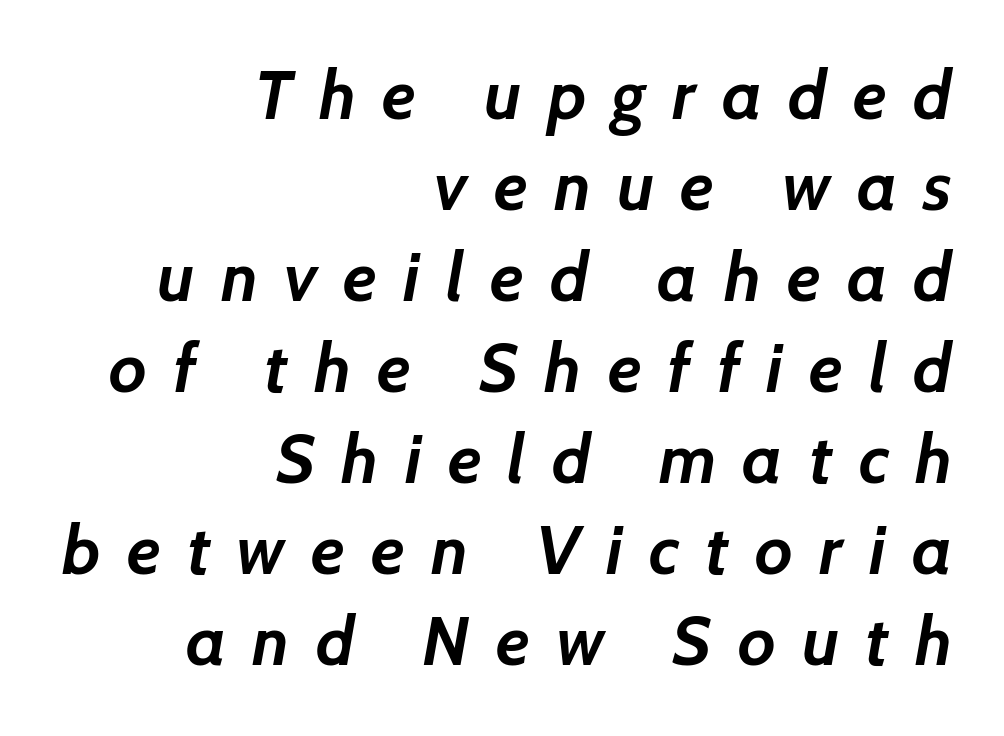
Q: Is the text bold? A: Yes.
Q: Is the typeface a serif or a sans-serif typeface? A: Sans-serif.
Q: Is the text underlined? A: No.
Q: How is the paragraph aligned? A: Right-aligned.
Q: Is the spacing between letters normal or unusually wide? A: Unusually wide.
Q: Is the spacing between lines tight, normal or loose? A: Normal.
Q: Width (condensed, normal, or wide)? A: Normal.
Q: Stroke contrast? A: Low.
Q: x-height? A: Medium.
Q: Monospaced? A: No.
